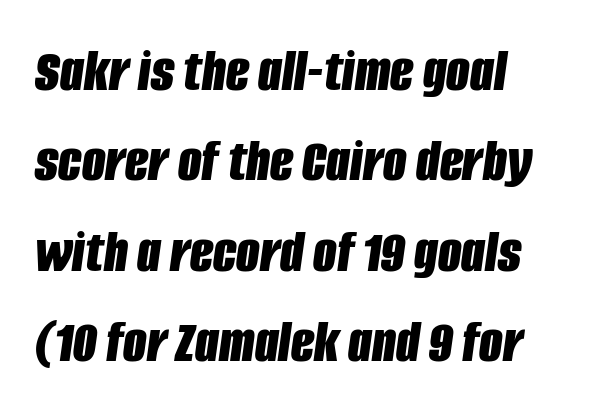
Q: Is the text bold? A: Yes.
Q: Is the text italic (slanted)? A: Yes, it leans right by about 8 degrees.
Q: Is the text underlined? A: No.
Q: How is the paragraph aligned? A: Left-aligned.
Q: Is the spacing between letters normal or unusually wide? A: Normal.
Q: Is the spacing between lines tight, normal or loose? A: Normal.
Q: Width (condensed, normal, or wide)? A: Condensed.
Q: Stroke contrast? A: Low.
Q: x-height? A: Large.
Q: Monospaced? A: No.
